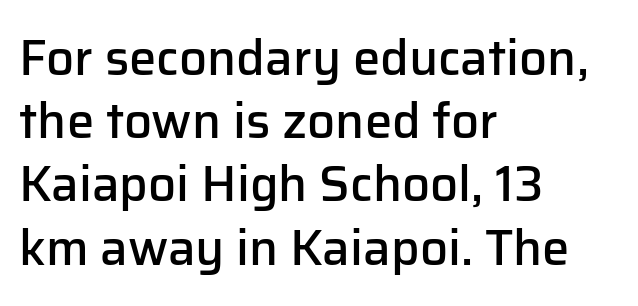
The image shows 49 px semibold sans-serif type, upright; set left-aligned, normal line spacing (1.29x), normal letter spacing, not underlined; low stroke contrast and a medium x-height.
